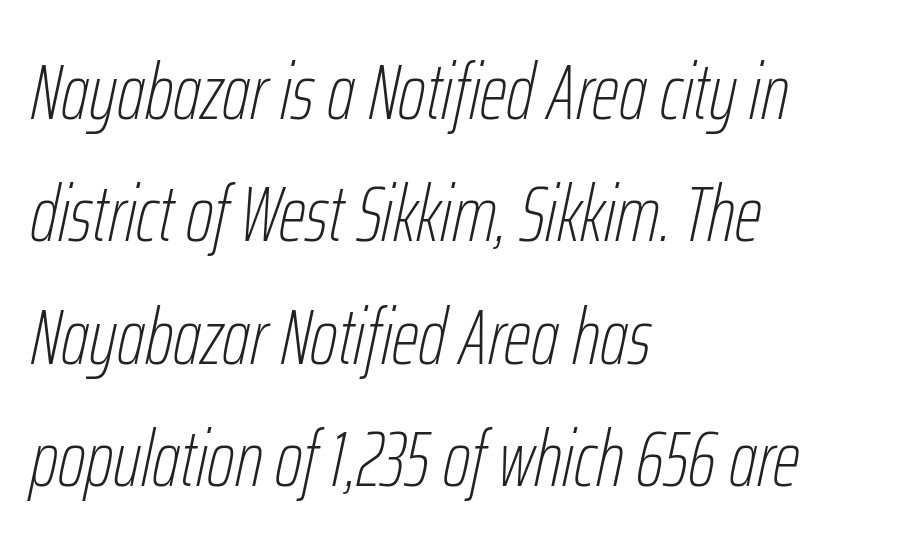
The text carries the slant typical of an italic or oblique font. Horizontally, the lines are justified to the leading edge only. Honestly, the row spacing looks completely unremarkable. Looks like regular typesetting: each glyph gets only the width it needs. Tracking value appears to be zero — textbook default spacing. The glyphs are unaccompanied by any horizontal stroke below them.
